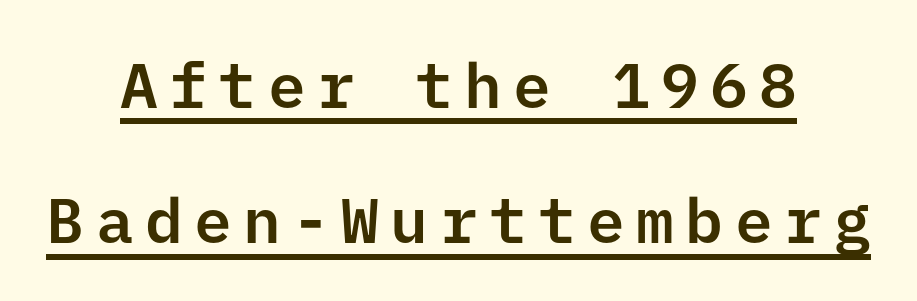
The designer dialed line spacing up above the default. Font category for this specimen: sans-serif. Italic? Not at all — the glyphs are vertical. Has an underline been added? It has.
